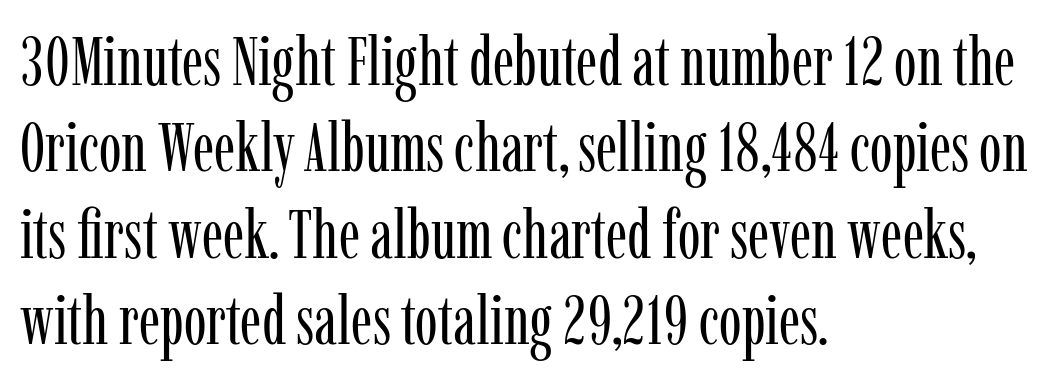
The image shows 68 px regular-weight, condensed serif type, upright; set left-aligned, normal line spacing (1.27x), normal letter spacing, not underlined; low stroke contrast and a medium x-height.
